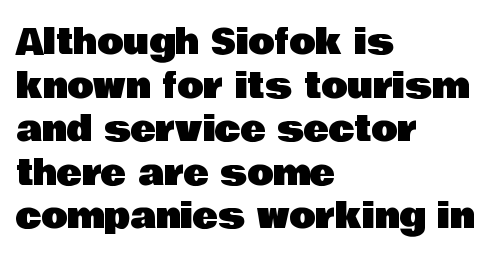
Q: Is the text italic (slanted)? A: No, it is upright.
Q: Is the typeface a serif or a sans-serif typeface? A: Sans-serif.
Q: Is the text underlined? A: No.
Q: How is the paragraph aligned? A: Left-aligned.
Q: Is the spacing between letters normal or unusually wide? A: Normal.
Q: Is the spacing between lines tight, normal or loose? A: Normal.
Q: Width (condensed, normal, or wide)? A: Normal.
Q: Stroke contrast? A: Low.
Q: x-height? A: Large.
Q: Monospaced? A: No.
